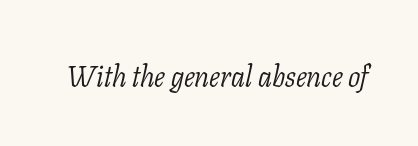
{"serif": "yes", "italic": "yes", "lean": "right", "slant_degrees": 11, "bold": "no", "weight": "light", "width": "normal", "stroke_contrast": "low", "x_height": "medium", "monospaced": "no", "underline": "no", "letter_spacing": "normal", "letter_spacing_em": 0.0, "glyph_px": 29}
